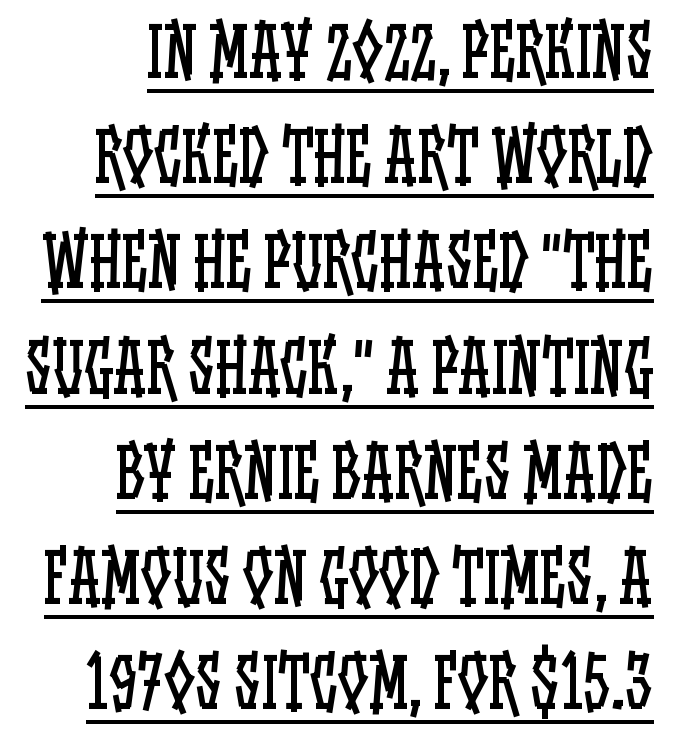
The image shows 67 px regular-weight, condensed type, upright; set normal line spacing (1.57x), normal letter spacing, underlined; low stroke contrast and a large x-height.
